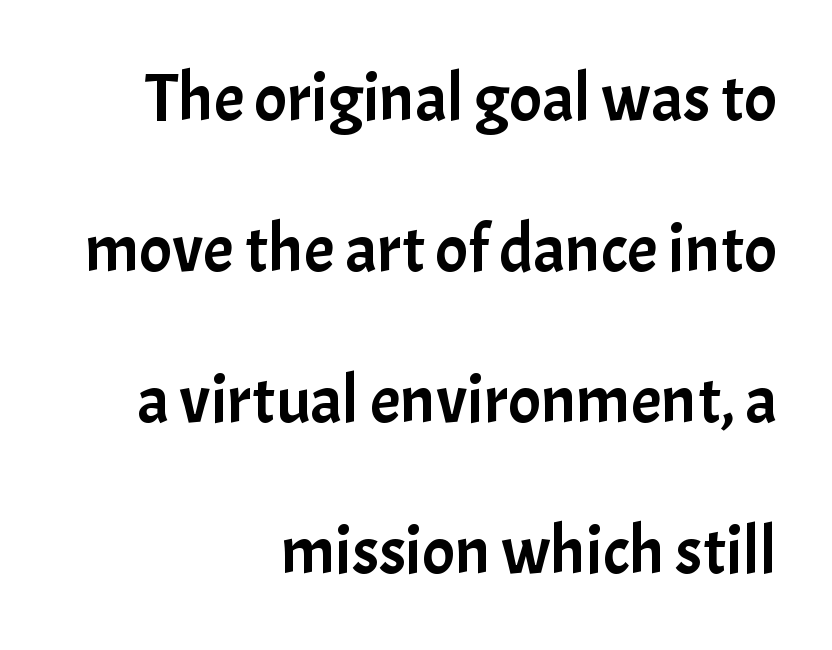
Regarding serifs, this sample does without them. Between one letter and the next there's only the usual sliver of space. Here the designer chose a conventional face with non-uniform glyph widths. Rendered with straight, roman letterforms. Every row of glyphs terminates at an identical x-position on the right. The baseline area is clear.
